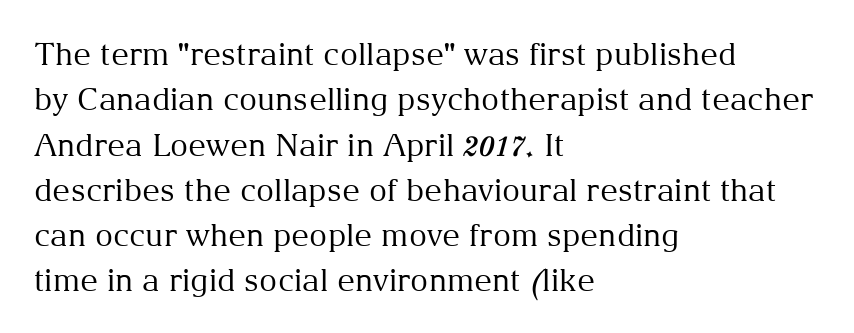
{"serif": "yes", "italic": "no", "bold": "no", "weight": "regular", "width": "normal", "stroke_contrast": "medium", "x_height": "medium", "monospaced": "no", "underline": "no", "align": "left", "line_spacing": "normal", "line_spacing_ratio": 1.46, "letter_spacing": "normal", "letter_spacing_em": 0.0, "glyph_px": 31}
